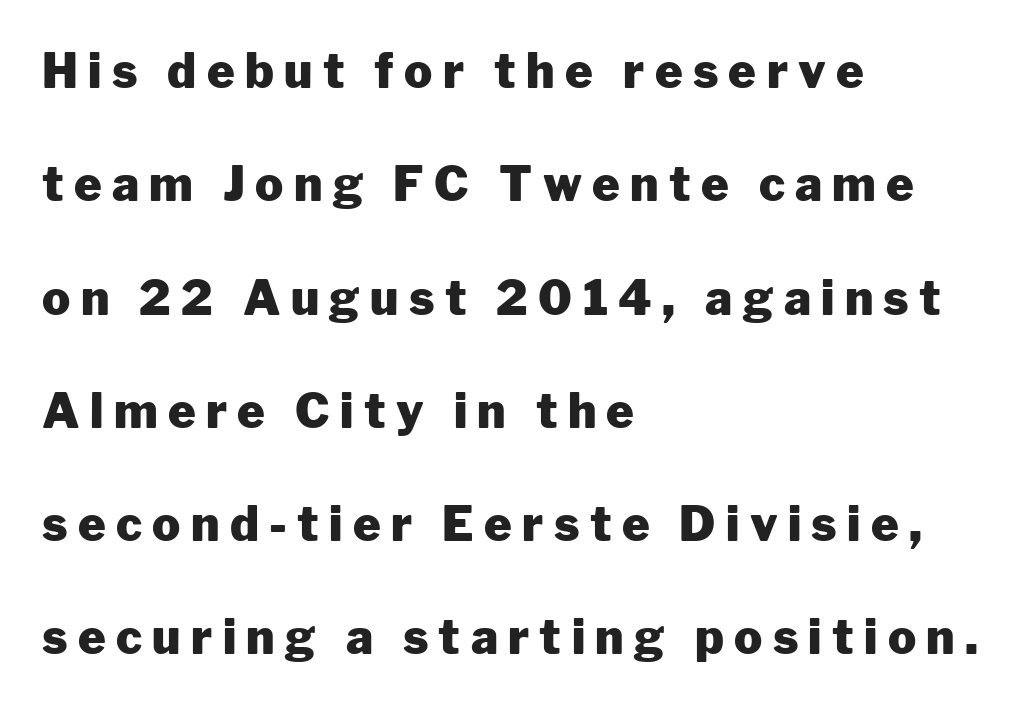
Q: Is the text bold? A: Yes.
Q: Is the text italic (slanted)? A: No, it is upright.
Q: Is the typeface a serif or a sans-serif typeface? A: Sans-serif.
Q: Is the text underlined? A: No.
Q: How is the paragraph aligned? A: Left-aligned.
Q: Is the spacing between letters normal or unusually wide? A: Unusually wide.
Q: Is the spacing between lines tight, normal or loose? A: Loose.
Q: Width (condensed, normal, or wide)? A: Normal.
Q: Stroke contrast? A: Low.
Q: x-height? A: Medium.
Q: Monospaced? A: No.
